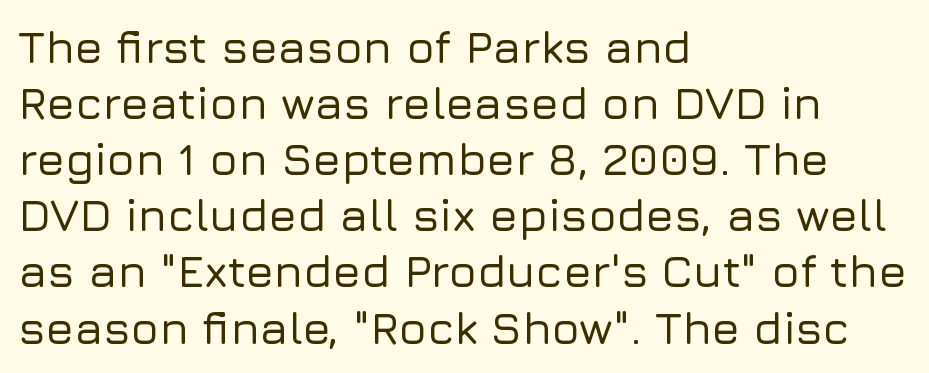
{"serif": "no", "italic": "no", "width": "normal", "stroke_contrast": "low", "x_height": "medium", "monospaced": "no", "underline": "no", "align": "left", "line_spacing_ratio": 1.22, "letter_spacing": "normal", "letter_spacing_em": 0.0, "glyph_px": 46}
